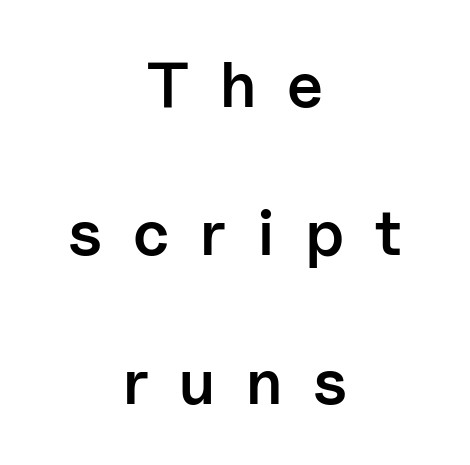
Q: Is the text bold? A: Semi-bold.
Q: Is the text italic (slanted)? A: No, it is upright.
Q: Is the typeface a serif or a sans-serif typeface? A: Sans-serif.
Q: Is the text underlined? A: No.
Q: How is the paragraph aligned? A: Centered.
Q: Is the spacing between letters normal or unusually wide? A: Unusually wide.
Q: Is the spacing between lines tight, normal or loose? A: Loose.
Q: Width (condensed, normal, or wide)? A: Normal.
Q: Stroke contrast? A: Low.
Q: x-height? A: Medium.
Q: Monospaced? A: No.
